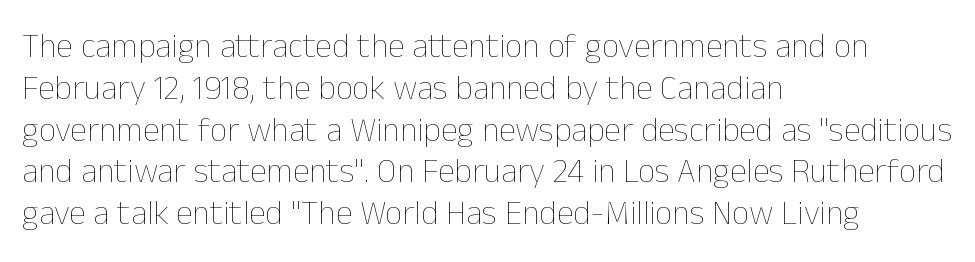
{"italic": "no", "bold": "no", "weight": "thin", "width": "normal", "stroke_contrast": "low", "x_height": "medium", "monospaced": "no", "underline": "no", "align": "left", "line_spacing_ratio": 1.23, "letter_spacing": "normal", "letter_spacing_em": 0.0, "glyph_px": 34}
